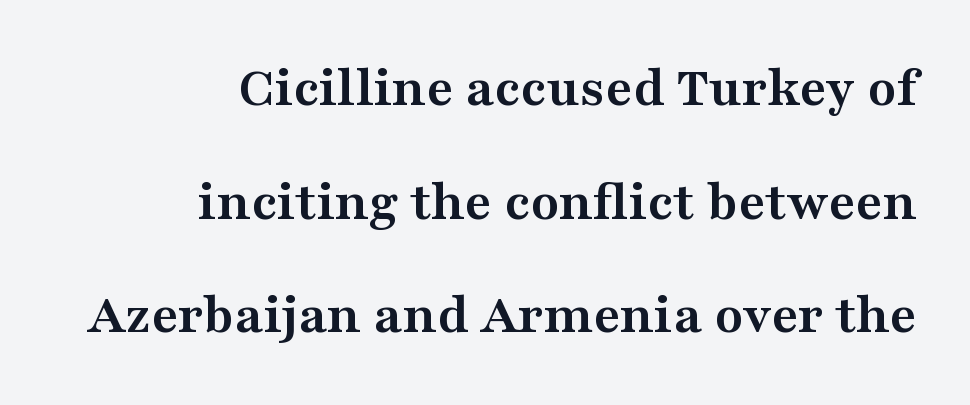
The image shows 58 px semibold, wide serif type, upright; set right-aligned, loose line spacing (1.96x), normal letter spacing, not underlined; medium stroke contrast and a medium x-height.
